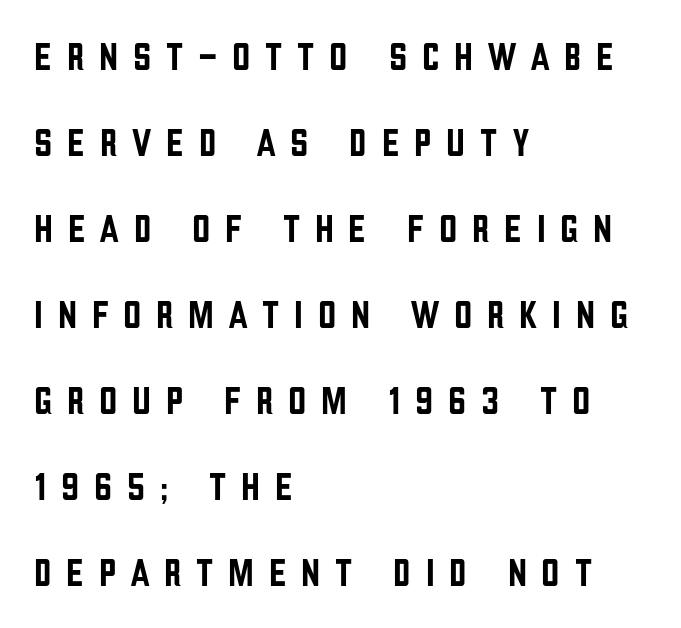
{"serif": "no", "italic": "no", "width": "condensed", "stroke_contrast": "low", "x_height": "large", "monospaced": "no", "underline": "no", "align": "left", "line_spacing": "loose", "line_spacing_ratio": 2.15, "letter_spacing": "wide", "letter_spacing_em": 0.37, "glyph_px": 40}
